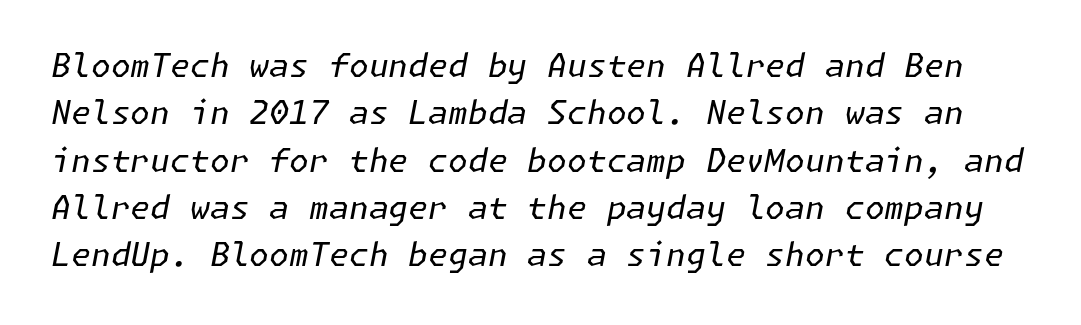
The image shows 32 px regular-weight type, italic (leaning right); set normal line spacing (1.48x), normal letter spacing, not underlined; low stroke contrast and a medium x-height.
